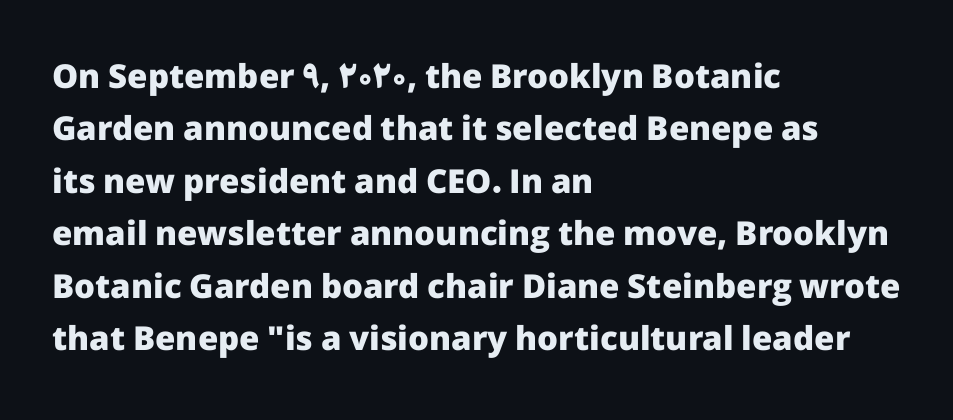
{"serif": "no", "italic": "no", "bold": "yes", "weight": "heavy", "width": "normal", "stroke_contrast": "low", "x_height": "medium", "monospaced": "no", "underline": "no", "align": "left", "line_spacing": "normal", "line_spacing_ratio": 1.59, "letter_spacing": "normal", "letter_spacing_em": 0.0, "glyph_px": 33}
